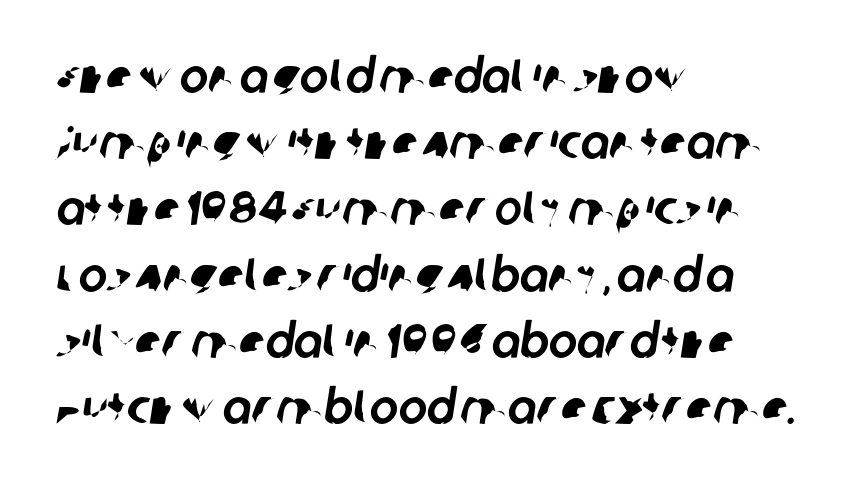
A typesetter would call this leading conventional body-copy spacing. Where is the straight margin? On the left. Quick note: underline off. A sans-serif font was chosen for this passage. The rendering keeps characters at their native spacing.
